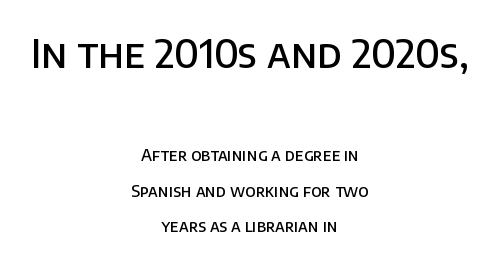
{"serif": "no", "italic": "no", "bold": "semi", "weight": "semibold", "width": "normal", "stroke_contrast": "low", "x_height": "large", "monospaced": "no", "underline": "no", "align": "center", "line_spacing": "loose", "line_spacing_ratio": 2.21, "letter_spacing": "normal", "letter_spacing_em": 0.0, "larger_block": "first", "size_ratio": 2.44, "glyph_px": 39}
